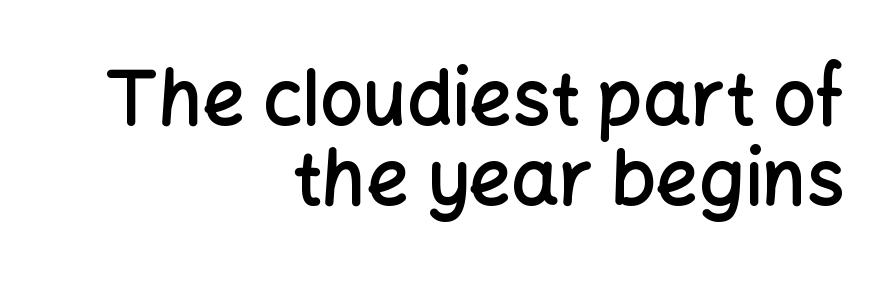
{"serif": "no", "italic": "no", "bold": "semi", "weight": "semibold", "width": "normal", "stroke_contrast": "low", "x_height": "medium", "monospaced": "no", "underline": "no", "align": "right", "line_spacing": "tight", "line_spacing_ratio": 1.07, "letter_spacing": "normal", "letter_spacing_em": 0.0, "glyph_px": 75}
